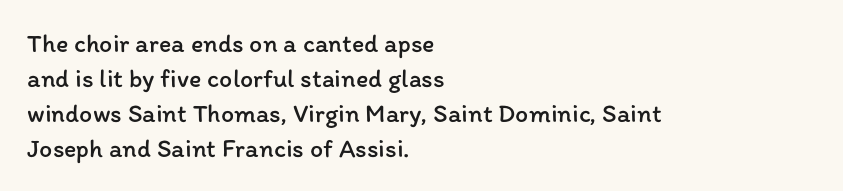
Q: Is the text bold? A: No.
Q: Is the text italic (slanted)? A: No, it is upright.
Q: Is the text underlined? A: No.
Q: How is the paragraph aligned? A: Left-aligned.
Q: Is the spacing between letters normal or unusually wide? A: Normal.
Q: Is the spacing between lines tight, normal or loose? A: Normal.
